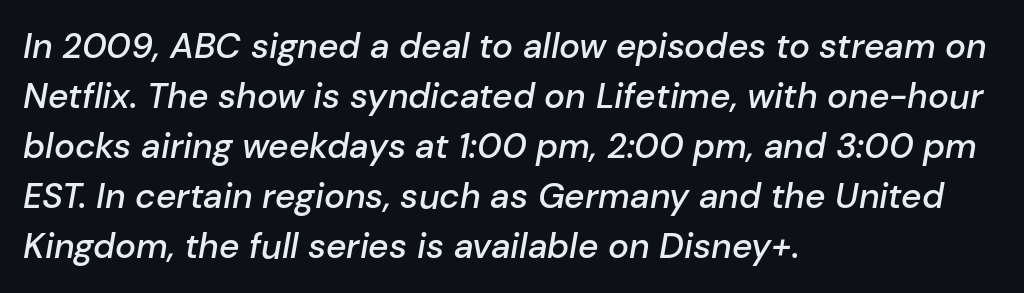
Q: Is the text bold? A: Semi-bold.
Q: Is the text italic (slanted)? A: Yes, it leans right by about 10 degrees.
Q: Is the text underlined? A: No.
Q: How is the paragraph aligned? A: Left-aligned.
Q: Is the spacing between letters normal or unusually wide? A: Normal.
Q: Is the spacing between lines tight, normal or loose? A: Normal.
Q: Width (condensed, normal, or wide)? A: Normal.
Q: Stroke contrast? A: Low.
Q: x-height? A: Medium.
Q: Monospaced? A: No.
